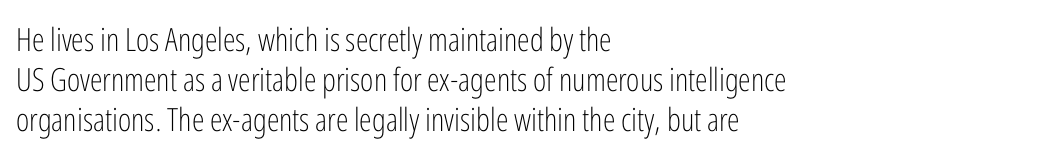
Q: Is the text bold? A: No.
Q: Is the text italic (slanted)? A: No, it is upright.
Q: Is the typeface a serif or a sans-serif typeface? A: Sans-serif.
Q: Is the text underlined? A: No.
Q: How is the paragraph aligned? A: Left-aligned.
Q: Is the spacing between letters normal or unusually wide? A: Normal.
Q: Is the spacing between lines tight, normal or loose? A: Normal.
Q: Width (condensed, normal, or wide)? A: Condensed.
Q: Stroke contrast? A: Low.
Q: x-height? A: Medium.
Q: Monospaced? A: No.
